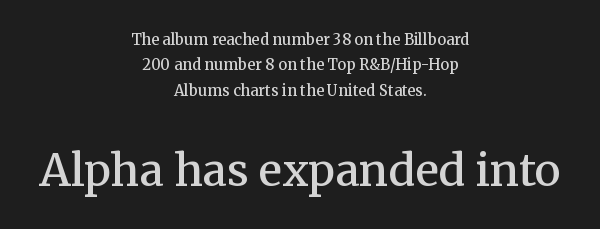
The image shows 44 px semibold serif type, upright; set centered, normal line spacing (1.7x), normal letter spacing, not underlined; the second (bottom) block is 2.93x larger; medium stroke contrast and a medium x-height.
